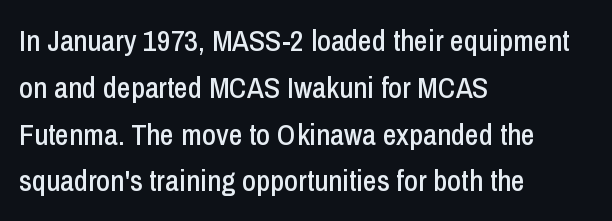
You could not count columns in this text — the font is proportionally spaced. Honestly, the row spacing looks completely unremarkable. The letters stand upright; this is a roman face. Nobody drew a line under any word here. The designer went with a sans here, leaving each stem footless.
